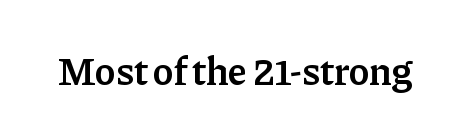
Character widths vary here, with narrow letters taking less room than wide ones. Font category for this specimen: serif. Quick note: not italic, upright. Descenders hang freely into open space. Slightly chunky letters — semibold, I'd say, not full bold.
